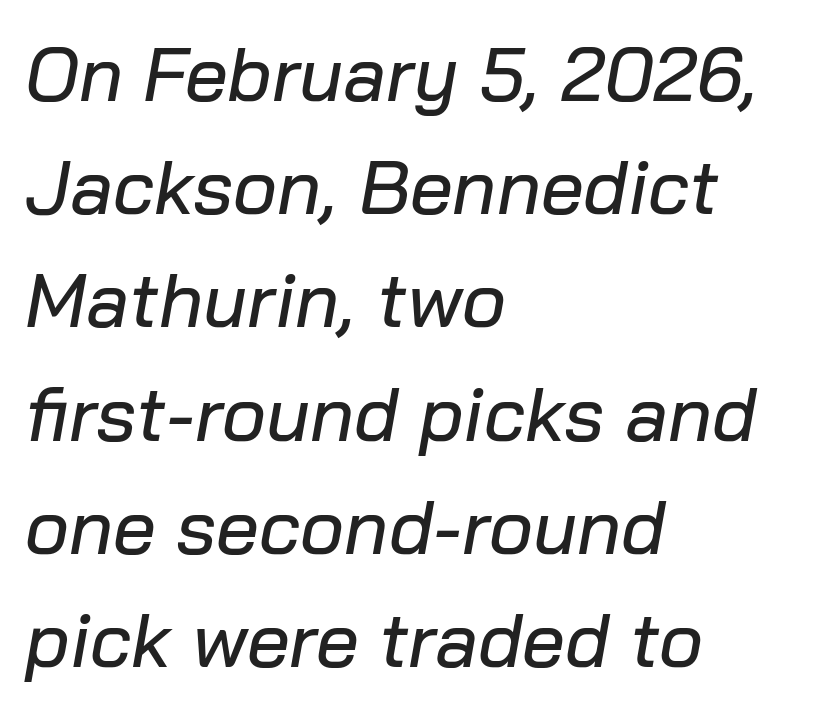
Any mark beneath the type? The region is blank. This sample has the flowing, uneven cadence of proportional lettering. Style check: oblique. The passage is arranged the way most books set body copy — flush left. The rendering uses a moderate line-height, typical for paragraphs.
